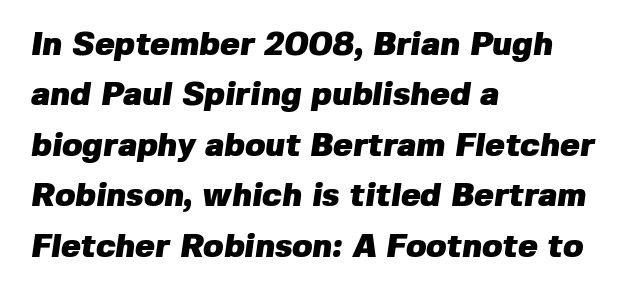
The image shows 33 px heavy sans-serif type; set left-aligned, normal line spacing (1.53x), normal letter spacing, not underlined; low stroke contrast and a medium x-height.
